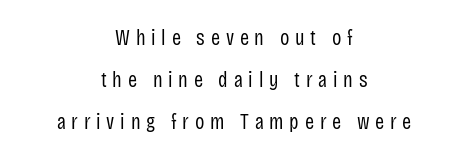
The image shows 22 px text type, upright; set centered, loose line spacing (1.91x), unusually wide letter spacing (+0.26 em), not underlined.
